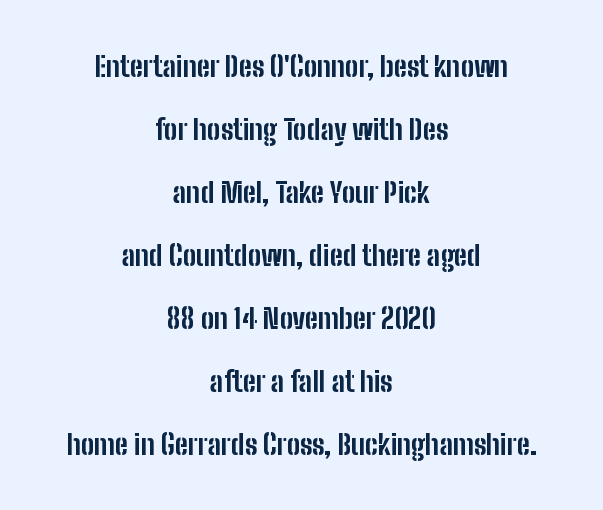
The lines are quadded center. A typesetter would call this zero additional tracking. The space beneath each line is pristine and unruled. A typesetter would mark this as roman, not italic. Here the designer chose a conventional face with non-uniform glyph widths. Pretty heavy lettering here — definitely bold.
